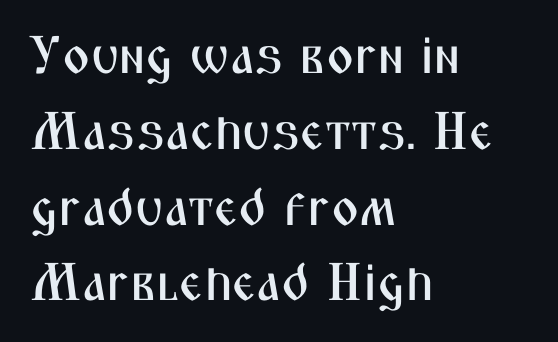
The image shows 53 px condensed sans-serif type, upright; set left-aligned, normal line spacing (1.43x), normal letter spacing, not underlined; medium stroke contrast and a medium x-height.
